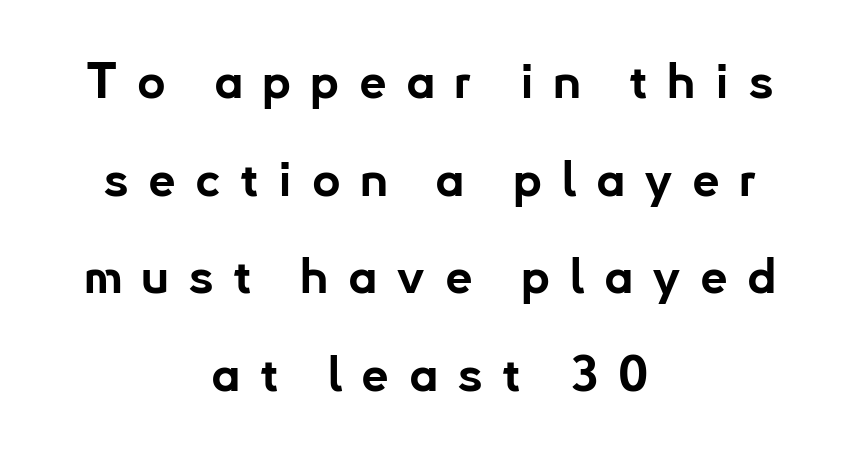
{"serif": "no", "italic": "no", "bold": "yes", "weight": "bold", "width": "normal", "stroke_contrast": "low", "x_height": "small", "monospaced": "no", "underline": "no", "align": "center", "line_spacing": "loose", "line_spacing_ratio": 1.99, "letter_spacing": "wide", "letter_spacing_em": 0.39, "glyph_px": 49}
